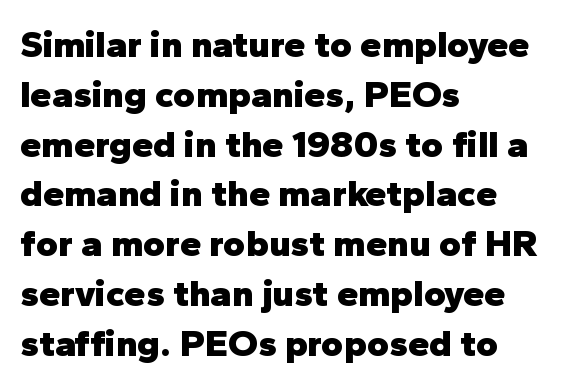
Q: Is the text bold? A: Yes.
Q: Is the text italic (slanted)? A: No, it is upright.
Q: Is the typeface a serif or a sans-serif typeface? A: Sans-serif.
Q: Is the text underlined? A: No.
Q: How is the paragraph aligned? A: Left-aligned.
Q: Is the spacing between letters normal or unusually wide? A: Normal.
Q: Is the spacing between lines tight, normal or loose? A: Normal.
Q: Width (condensed, normal, or wide)? A: Normal.
Q: Stroke contrast? A: Low.
Q: x-height? A: Medium.
Q: Monospaced? A: No.
